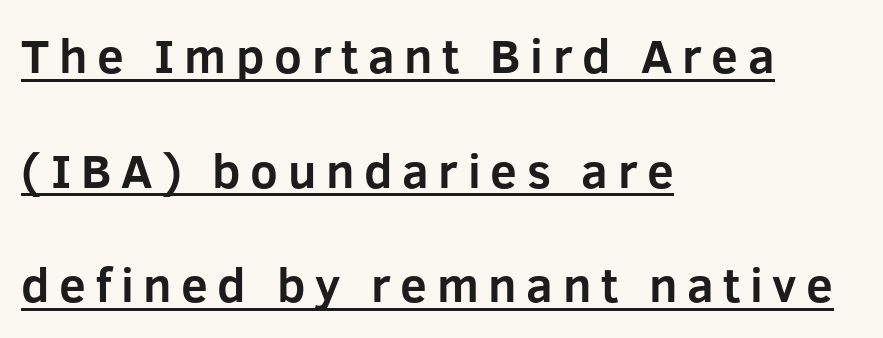
{"serif": "no", "italic": "no", "bold": "yes", "weight": "bold", "width": "normal", "stroke_contrast": "low", "x_height": "medium", "monospaced": "no", "underline": "yes", "align": "left", "line_spacing": "loose", "line_spacing_ratio": 2.39, "letter_spacing": "wide", "letter_spacing_em": 0.2, "glyph_px": 48}
